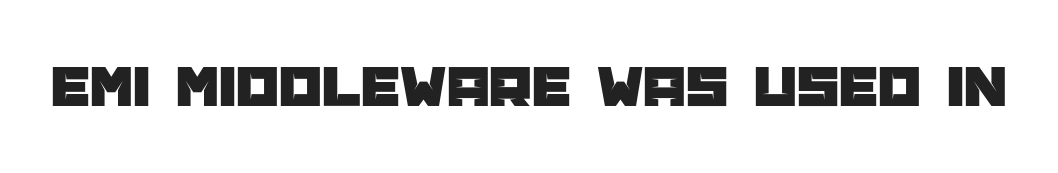
The image shows 61 px sans-serif type, upright; set normal letter spacing, not underlined; low stroke contrast and a large x-height.
